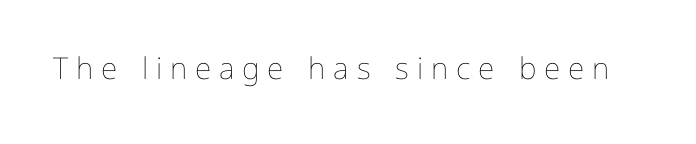
Inter-character spacing is expanded well beyond the font's built-in metrics. Any mark beneath the type? The region is blank. Heft: none added — not bold. Italic: no, the glyphs are upright roman. The letters advance in unequal steps, a hallmark of proportional type.
